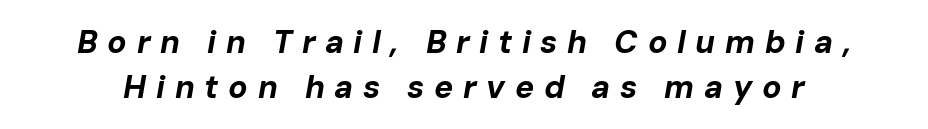
The image shows 32 px bold type, italic (leaning right); set normal line spacing (1.4x), unusually wide letter spacing (+0.3 em), not underlined; low stroke contrast and a medium x-height.
